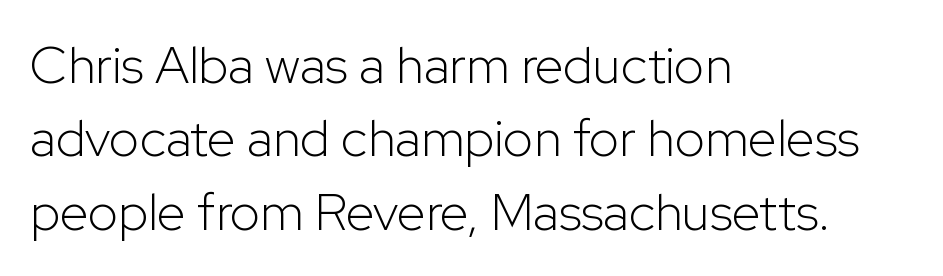
The font sits on the lighter half of the weight spectrum, regular included. Quick note: not italic, upright. Regarding serifs, this sample does without them. Each word holds together tightly as a unit, with standard inter-letter gaps. The foot of each line stays bare and open. The text block is weighted toward the left margin, trailing off unevenly rightward.
